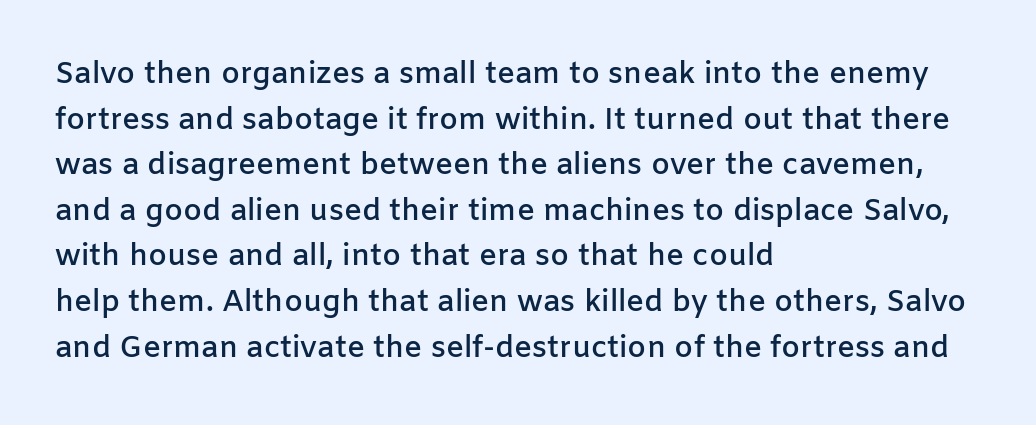
Strokes here are thickened, but only to semibold level. Classification — sans serif. Glyph-to-glyph distance matches everyday printed text. These lines are rendered in a variable-pitch font. Only glyphs here, with clear space below each row. The passage is arranged the way most books set body copy — flush left.
